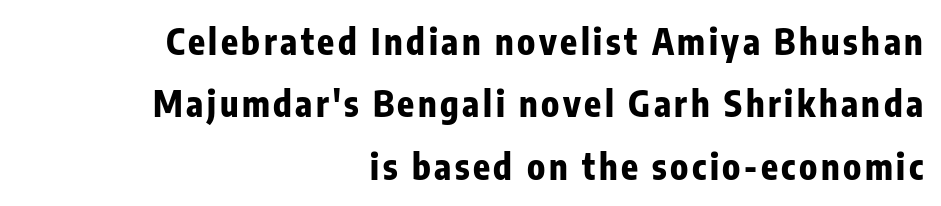
{"serif": "no", "italic": "no", "bold": "yes", "weight": "bold", "width": "condensed", "stroke_contrast": "low", "x_height": "medium", "monospaced": "no", "underline": "no", "align": "right", "line_spacing_ratio": 1.78, "glyph_px": 35}
